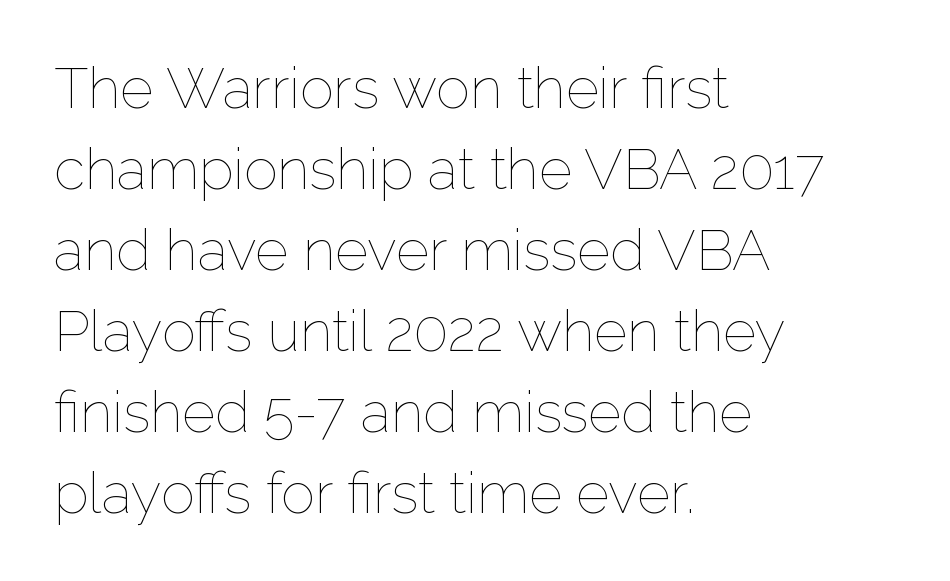
The image shows 57 px thin type, upright; set left-aligned, normal line spacing (1.42x), normal letter spacing, not underlined; low stroke contrast and a medium x-height.
